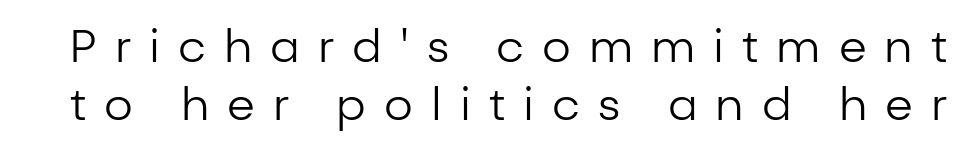
How would I describe the line gaps? Plain and ordinary. Compared with typical body copy, the letter spacing here is much looser. The face looks like a standard text weight, possibly lighter. Each letter keeps its own natural width here, so spacing adapts to shape.
